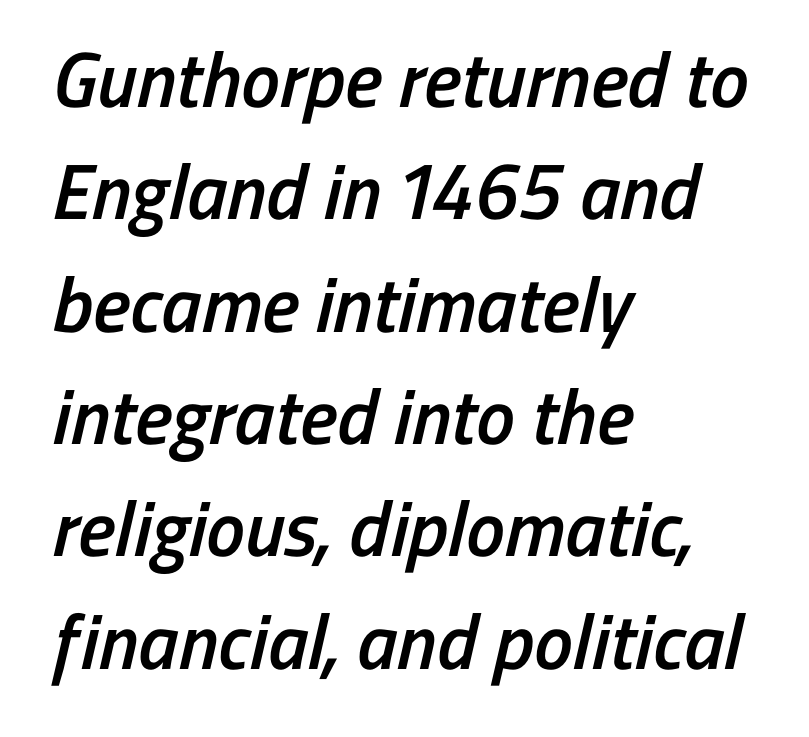
The image shows 78 px semibold, condensed sans-serif type; set left-aligned, normal line spacing (1.44x), normal letter spacing, not underlined; low stroke contrast and a medium x-height.
